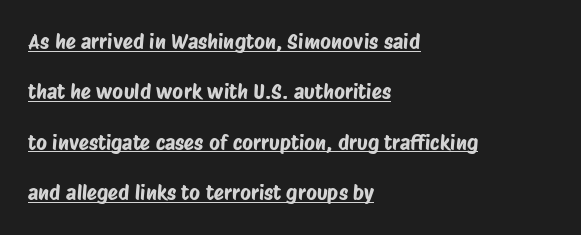
Emphasis is given by a line drawn under the lettering. The letters sit at their default tracking, neither squeezed nor spread. The space between consecutive lines is lavish. Alignment: flush left.
